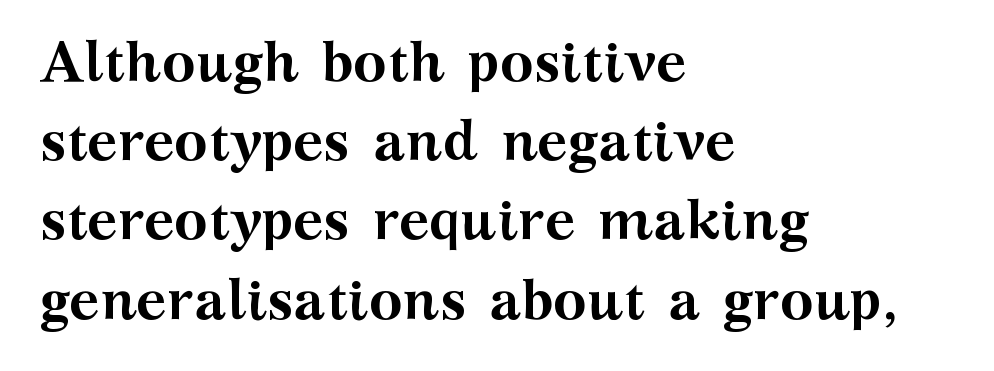
The image shows 57 px semibold, wide serif type, upright; set left-aligned, normal line spacing (1.39x), normal letter spacing, not underlined; medium stroke contrast and a medium x-height.
